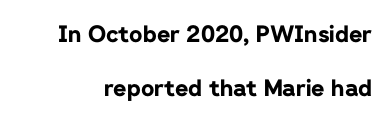
Does the leading feel generous? Absolutely, it's lavish. This sample uses an upright cut, with every glyph sitting square on the baseline. The space directly below the letters is spotless. The gaps between neighbouring characters are ordinary and unremarkable. Is the type bold? Yes — the strokes are clearly thick and heavy.
